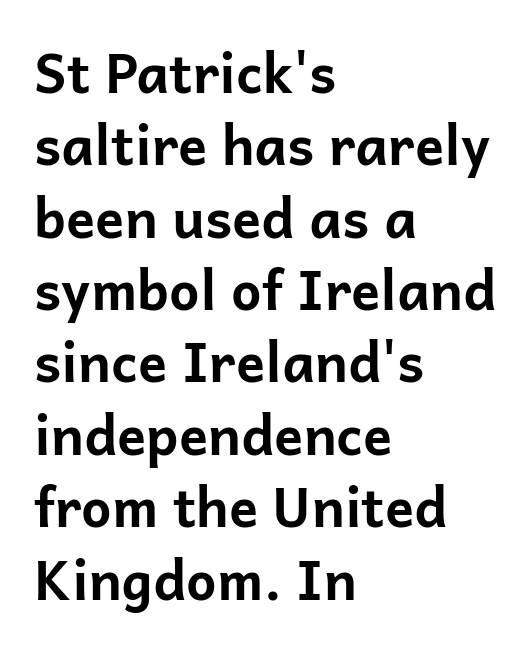
{"serif": "no", "italic": "no", "bold": "yes", "weight": "bold", "width": "normal", "stroke_contrast": "low", "x_height": "medium", "monospaced": "no", "underline": "no", "align": "left", "line_spacing": "normal", "line_spacing_ratio": 1.34, "letter_spacing": "normal", "letter_spacing_em": 0.0, "glyph_px": 54}
